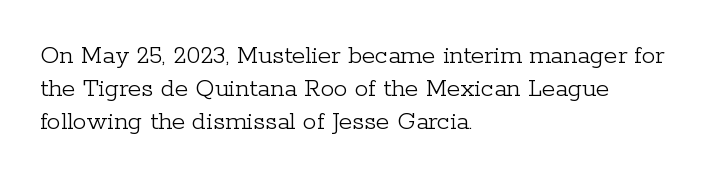
Q: Is the text bold? A: No.
Q: Is the text italic (slanted)? A: No, it is upright.
Q: Is the text underlined? A: No.
Q: How is the paragraph aligned? A: Left-aligned.
Q: Is the spacing between letters normal or unusually wide? A: Normal.
